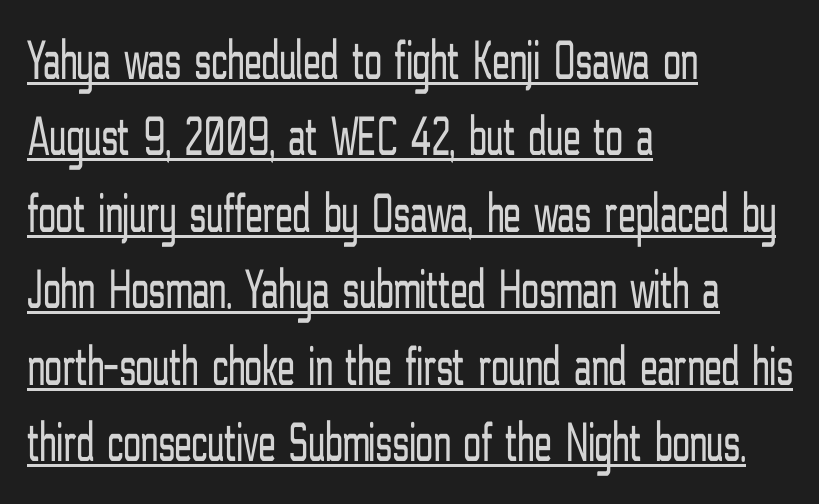
The image shows 57 px light, condensed sans-serif type, upright; set left-aligned, normal line spacing (1.34x), normal letter spacing, underlined; low stroke contrast and a medium x-height.
